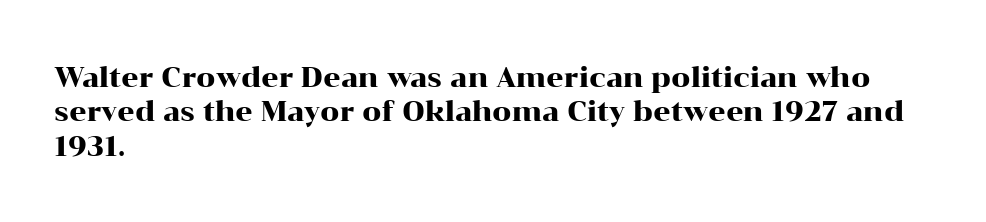
{"italic": "no", "underline": "no", "align": "left", "line_spacing": "normal", "line_spacing_ratio": 1.27, "letter_spacing": "normal", "letter_spacing_em": 0.0, "glyph_px": 27}
